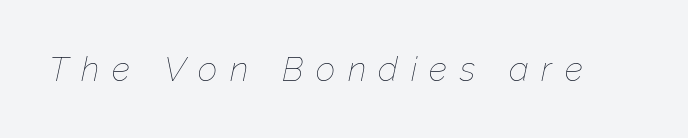
Q: Is the text bold? A: No.
Q: Is the text italic (slanted)? A: Yes, it leans right by about 12 degrees.
Q: Is the text underlined? A: No.
Q: Is the spacing between letters normal or unusually wide? A: Unusually wide.
Q: Width (condensed, normal, or wide)? A: Normal.
Q: Stroke contrast? A: Low.
Q: x-height? A: Medium.
Q: Monospaced? A: No.
